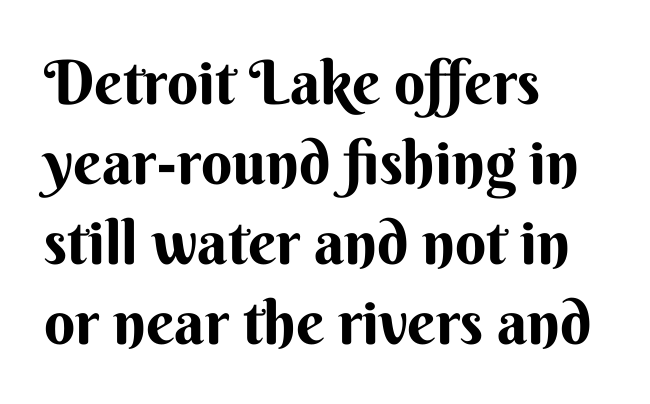
This sample uses plain, unmodified letter spacing. Compared with a centered layout, this one pins lines to the left instead. Posture: straight, roman, zero tilt. The rendering uses natural spacing where letterforms have individual widths. Vertically, the passage feels balanced, rows spaced as you'd expect. The baseline area is clear.
